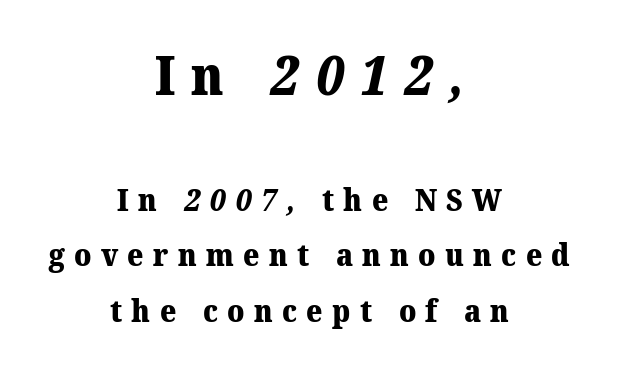
The image shows 54 px heavy serif type; set centered, line spacing 1.79x, unusually wide letter spacing (+0.3 em), not underlined; the first (top) block is 1.74x larger; medium stroke contrast and a medium x-height.
